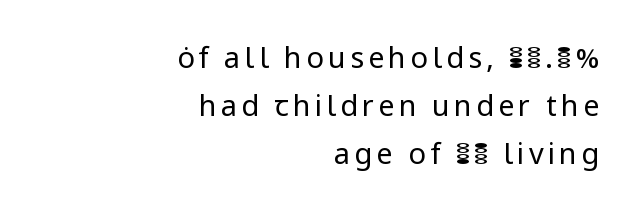
Italic? Not at all — the glyphs are vertical. Compared with typical paragraphs, the rows here are spaced about the same. Each stroke keeps to a modest, everyday thickness or less. Any mark beneath the type? The region is blank. Think of a printed novel: that variable character pitch is what you see here. The rendering shows plain stroke endings on the letterforms — a sans-serif design.
